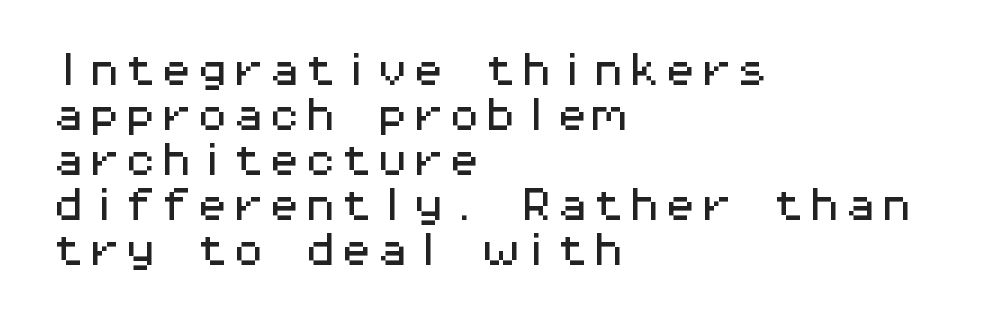
{"serif": "no", "italic": "no", "width": "wide", "stroke_contrast": "medium", "x_height": "medium", "monospaced": "yes", "underline": "no", "align": "left", "line_spacing": "normal", "line_spacing_ratio": 1.25, "letter_spacing": "normal", "letter_spacing_em": 0.0, "glyph_px": 36}
